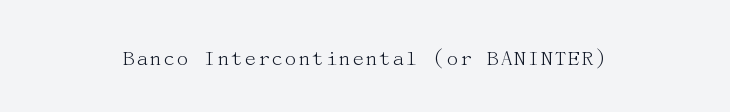
A roman cut, with each character standing at attention. Heft: none added — not bold. Notice how the passage keeps no hard edge, just a central spine. The rendering keeps characters at their native spacing. Nobody drew a line under any word here.
